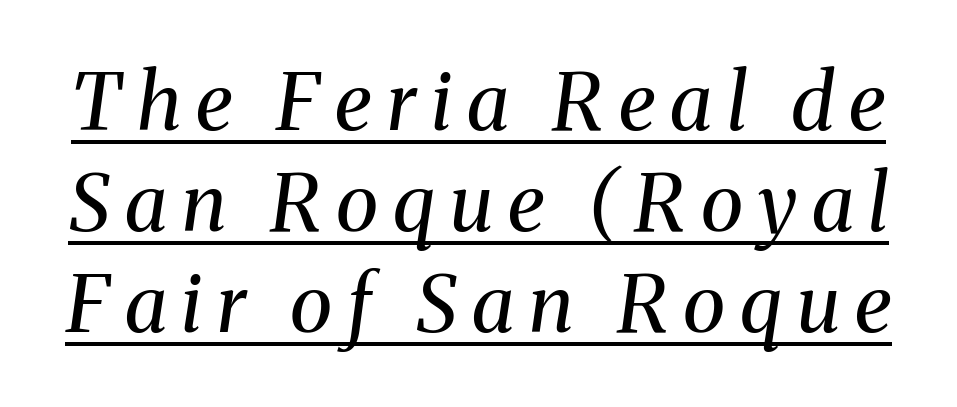
{"serif": "yes", "italic": "yes", "lean": "right", "slant_degrees": 8, "bold": "no", "weight": "regular", "width": "normal", "stroke_contrast": "medium", "x_height": "medium", "monospaced": "no", "underline": "yes", "line_spacing": "normal", "line_spacing_ratio": 1.28, "glyph_px": 79}
